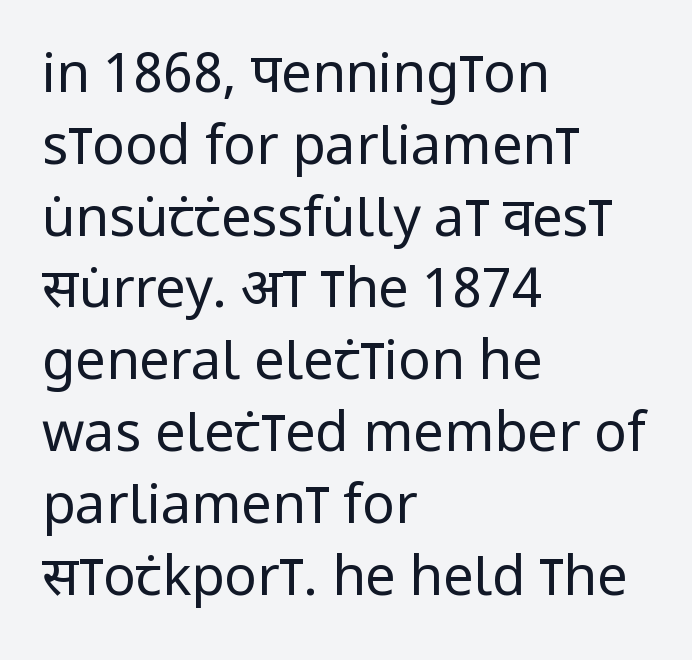
These lines are composed in type without serifs. Think standard paragraph weight, or any step lighter than that. Posture: straight, roman, zero tilt. Casual observation: everything's shoved over to the left. Regular leading. Quick note: underline off.
